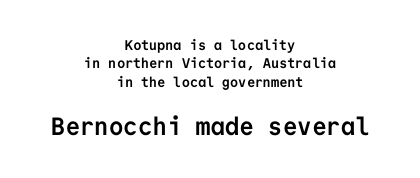
Lines of text with bare space underneath. A centered setting, common on invitations and titles, is used for this passage. Is the type bold? Yes — the strokes are clearly thick and heavy. Quick note: not italic, upright. A student would notice the bottom passage is typeset larger than what precedes it. If you measured baseline to baseline, you'd find a middling distance.
